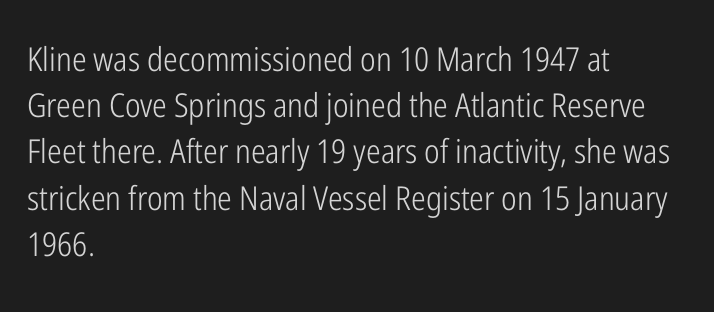
{"serif": "no", "italic": "no", "bold": "no", "weight": "light", "width": "condensed", "stroke_contrast": "low", "x_height": "medium", "monospaced": "no", "underline": "no", "align": "left", "line_spacing": "normal", "line_spacing_ratio": 1.4, "letter_spacing": "normal", "letter_spacing_em": 0.0, "glyph_px": 33}
